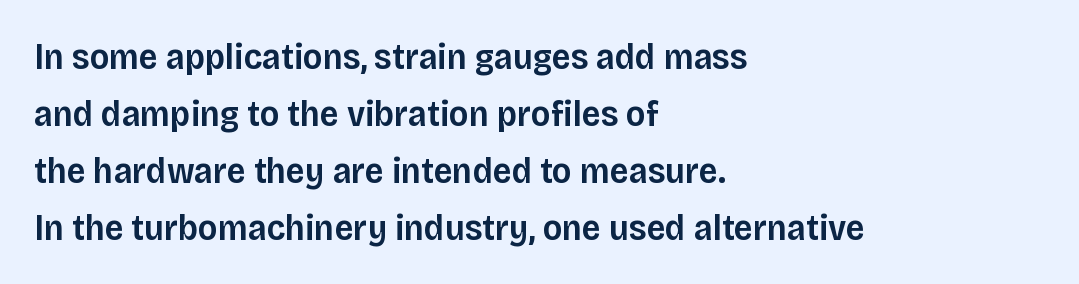
Regarding serifs, this sample does without them. Typographic density is moderately raised because the face is semibold. This is roman type, the default non-slanted kind. The space directly below the letters is spotless. Here the glyphs are tracked normally, forming tight word shapes. Does the copy run flush right? No — it runs flush left.
